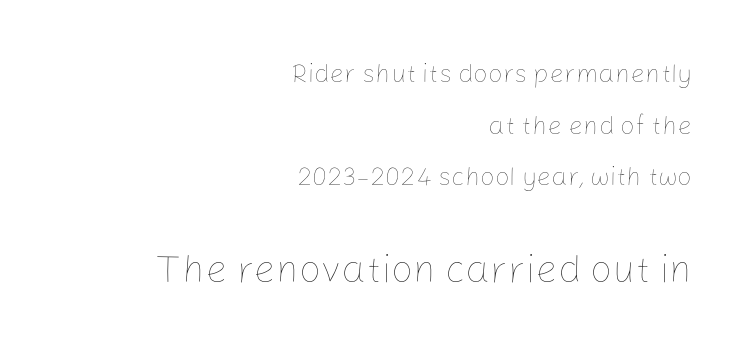
Q: Is the text bold? A: No.
Q: Is the text italic (slanted)? A: No, it is upright.
Q: Is the text underlined? A: No.
Q: How is the paragraph aligned? A: Right-aligned.
Q: Is the spacing between letters normal or unusually wide? A: Normal.
Q: Is the spacing between lines tight, normal or loose? A: Loose.
Q: Which block of text is set in a larger size, the first (top) or the second (bottom)? A: The second (bottom) one.
Q: Width (condensed, normal, or wide)? A: Normal.
Q: Stroke contrast? A: Low.
Q: x-height? A: Medium.
Q: Monospaced? A: No.
